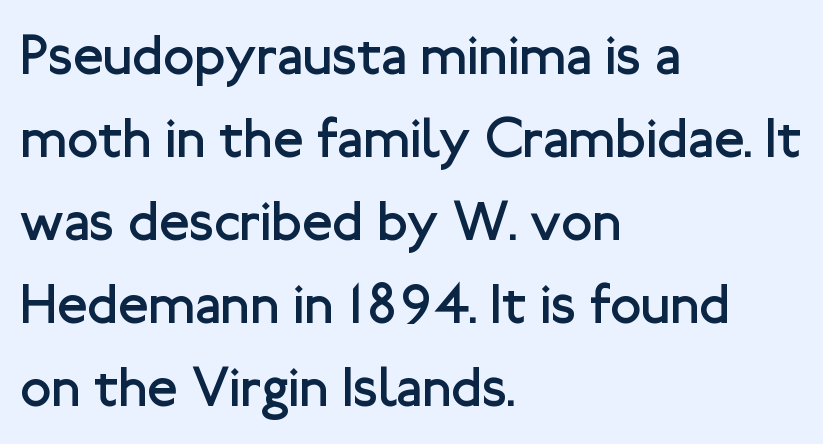
The image shows 56 px regular-weight sans-serif type, upright; set left-aligned, normal line spacing (1.48x), normal letter spacing, not underlined; low stroke contrast and a medium x-height.
